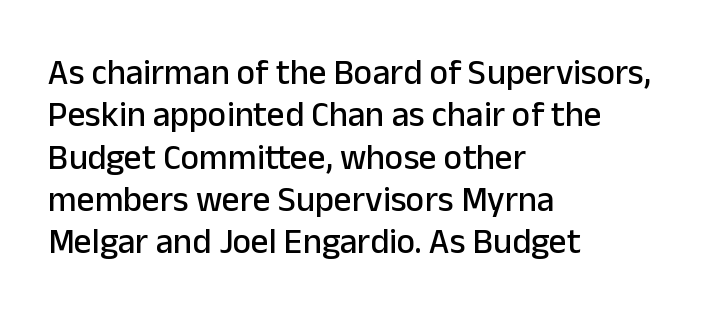
The strip under each line holds only bare page. Characters follow at the spacing the type designer built in. This rendering employs a face without finishing strokes, i.e., a sans-serif. Each line starts at the same left margin while the right side varies. Posture: vertical.
